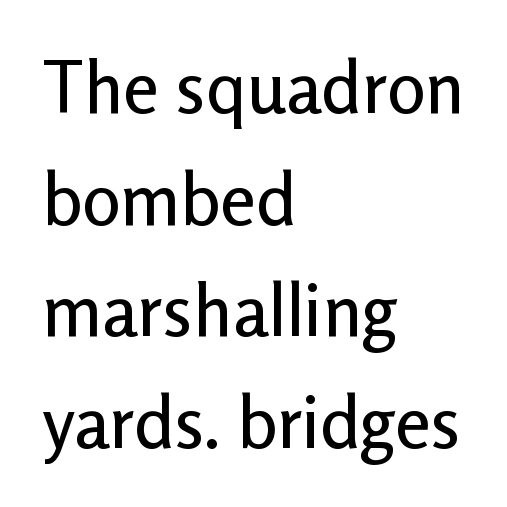
{"serif": "no", "italic": "no", "width": "normal", "stroke_contrast": "low", "x_height": "medium", "monospaced": "no", "underline": "no", "align": "left", "line_spacing": "normal", "line_spacing_ratio": 1.55, "letter_spacing": "normal", "letter_spacing_em": 0.0, "glyph_px": 72}
